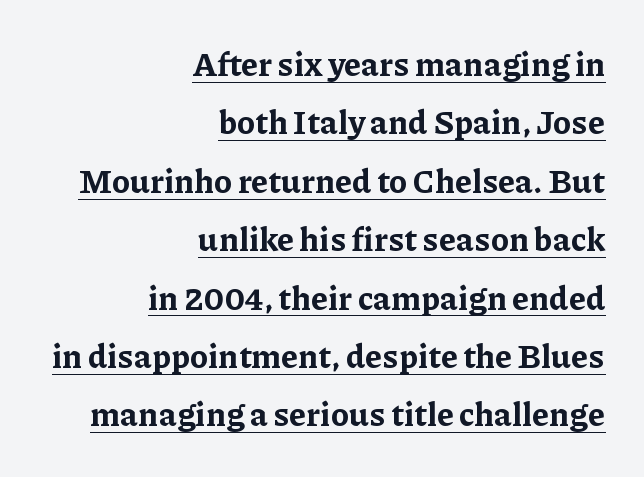
{"serif": "yes", "italic": "no", "bold": "yes", "weight": "bold", "width": "normal", "stroke_contrast": "low", "x_height": "medium", "monospaced": "no", "underline": "yes", "align": "right", "line_spacing_ratio": 1.77, "letter_spacing": "normal", "letter_spacing_em": 0.0, "glyph_px": 33}
